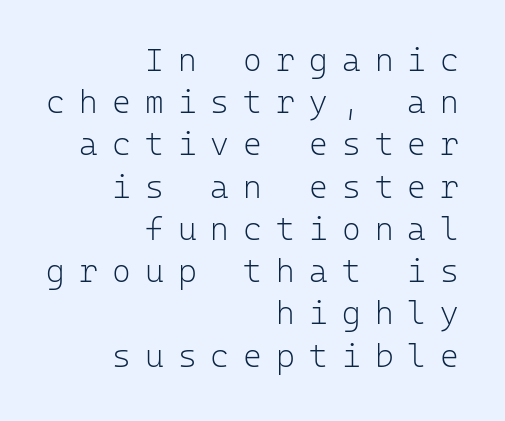
Nothing sits at the stroke ends, so this counts as sans-serif. You could count columns in this text — the font is strictly monospaced. Letters rest on an invisible, unmarked baseline. Stroke thickness stays within the range of a standard reading face or lighter. The passage shown has open, widely tracked lettering throughout. Posture: vertical.
